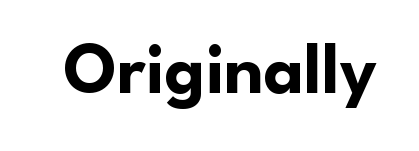
{"serif": "no", "italic": "no", "bold": "yes", "weight": "bold", "width": "normal", "stroke_contrast": "low", "x_height": "small", "monospaced": "no", "underline": "no", "letter_spacing": "normal", "letter_spacing_em": 0.0, "glyph_px": 72}
